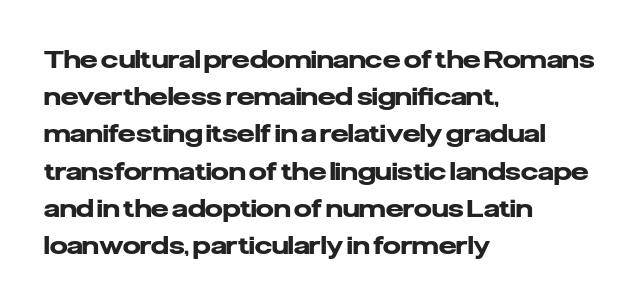
Italic: no, the glyphs are upright roman. Weight: bold. A typesetter would call this zero additional tracking. Does the copy run flush right? No — it runs flush left. In terms of leading, this rendering sits right in the middle. Quick note: underline off.
